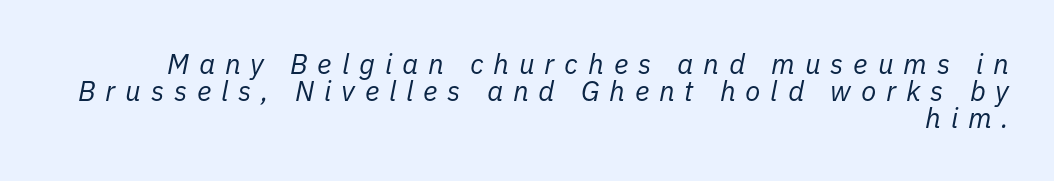
Q: Is the text bold? A: No.
Q: Is the text italic (slanted)? A: Yes, it leans right by about 11 degrees.
Q: Is the text underlined? A: No.
Q: How is the paragraph aligned? A: Right-aligned.
Q: Is the spacing between letters normal or unusually wide? A: Unusually wide.
Q: Is the spacing between lines tight, normal or loose? A: Tight.
Q: Width (condensed, normal, or wide)? A: Normal.
Q: Stroke contrast? A: Low.
Q: x-height? A: Medium.
Q: Monospaced? A: No.
